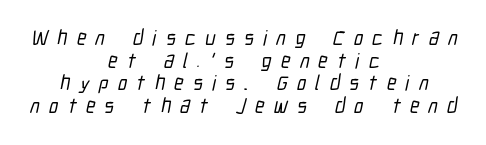
Observe the wide spacing: letters keep a clear distance from each other. Descenders are the only things crossing below the line. Honestly, the rows look squashed on top of each other. Both edges are ragged and mirror each other, which tells us the setting is centered.
